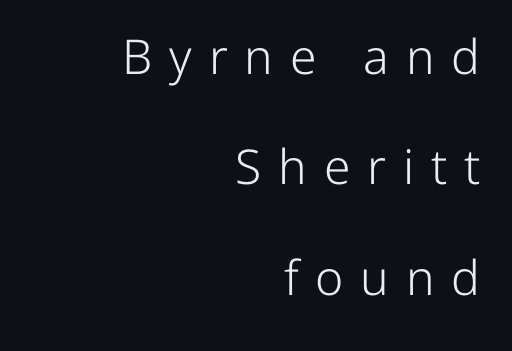
{"serif": "no", "italic": "no", "bold": "no", "weight": "light", "width": "normal", "stroke_contrast": "low", "x_height": "medium", "monospaced": "no", "underline": "no", "align": "right", "line_spacing": "loose", "line_spacing_ratio": 2.3, "letter_spacing": "wide", "letter_spacing_em": 0.35, "glyph_px": 48}
